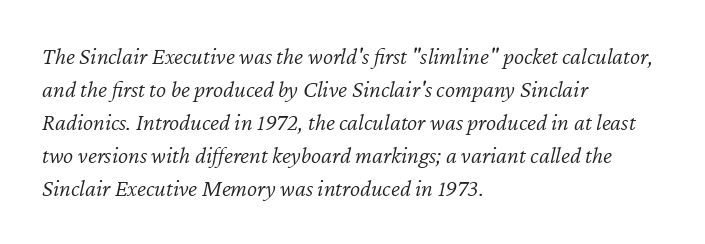
Q: Is the text bold? A: No.
Q: Is the text italic (slanted)? A: Yes, it leans right by about 12 degrees.
Q: Is the text underlined? A: No.
Q: How is the paragraph aligned? A: Left-aligned.
Q: Is the spacing between letters normal or unusually wide? A: Normal.
Q: Is the spacing between lines tight, normal or loose? A: Normal.
